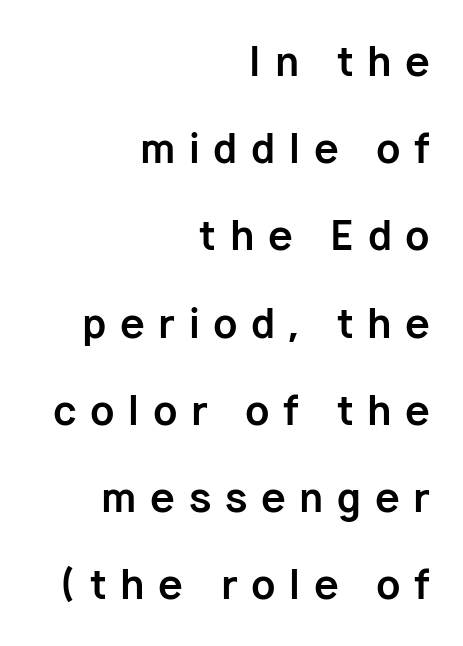
Q: Is the text bold? A: Yes.
Q: Is the text italic (slanted)? A: No, it is upright.
Q: Is the typeface a serif or a sans-serif typeface? A: Sans-serif.
Q: Is the text underlined? A: No.
Q: How is the paragraph aligned? A: Right-aligned.
Q: Is the spacing between letters normal or unusually wide? A: Unusually wide.
Q: Is the spacing between lines tight, normal or loose? A: Loose.
Q: Width (condensed, normal, or wide)? A: Normal.
Q: Stroke contrast? A: Low.
Q: x-height? A: Medium.
Q: Monospaced? A: No.
